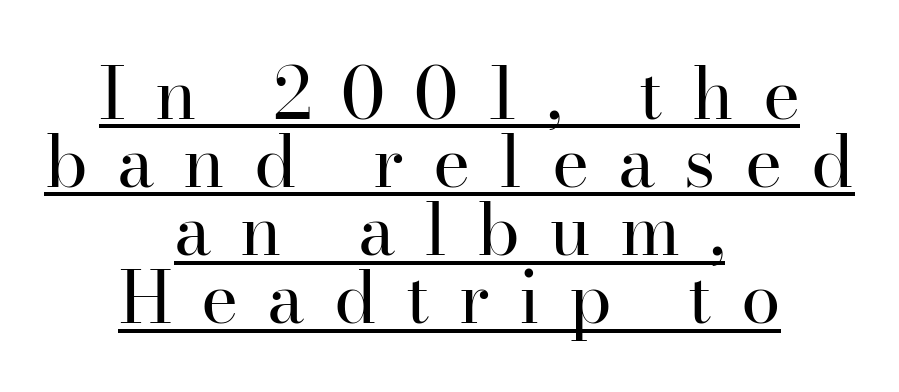
Q: Is the text bold? A: No.
Q: Is the text italic (slanted)? A: No, it is upright.
Q: Is the typeface a serif or a sans-serif typeface? A: Serif.
Q: Is the text underlined? A: Yes.
Q: How is the paragraph aligned? A: Centered.
Q: Is the spacing between letters normal or unusually wide? A: Unusually wide.
Q: Is the spacing between lines tight, normal or loose? A: Tight.
Q: Width (condensed, normal, or wide)? A: Normal.
Q: Stroke contrast? A: High.
Q: x-height? A: Small.
Q: Monospaced? A: No.
